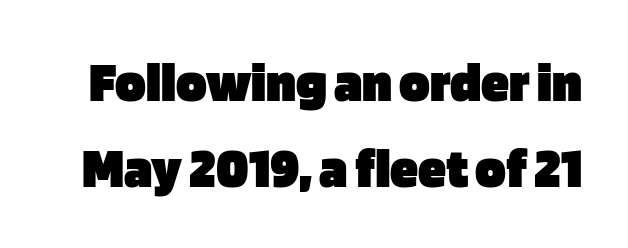
The image shows 57 px heavy sans-serif type, upright; set normal line spacing (1.51x), normal letter spacing, not underlined; low stroke contrast and a large x-height.
